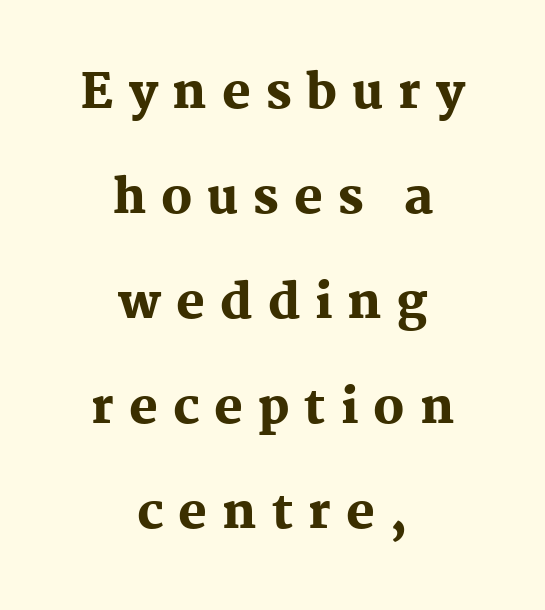
The image shows 48 px heavy serif type, upright; set centered, loose line spacing (2.19x), unusually wide letter spacing (+0.31 em), not underlined; medium stroke contrast and a medium x-height.
